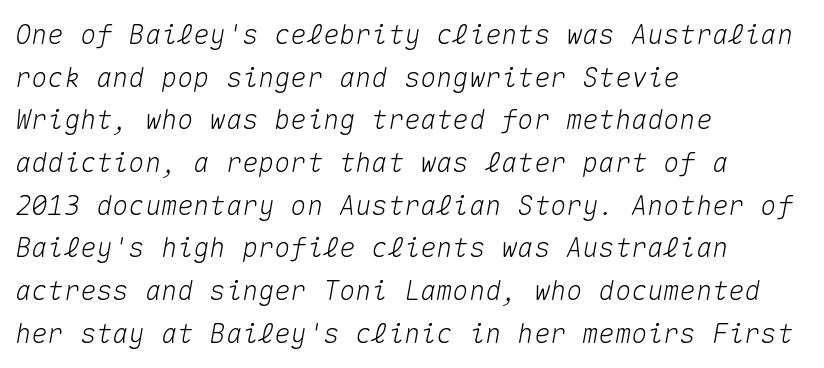
Where is the straight margin? On the left. The letterforms sit shoulder to shoulder at normal distance. Observe the lean: these are italic letterforms. The block of text has a typical density, with ordinary space between rows. Any mark beneath the type? The region is blank.
